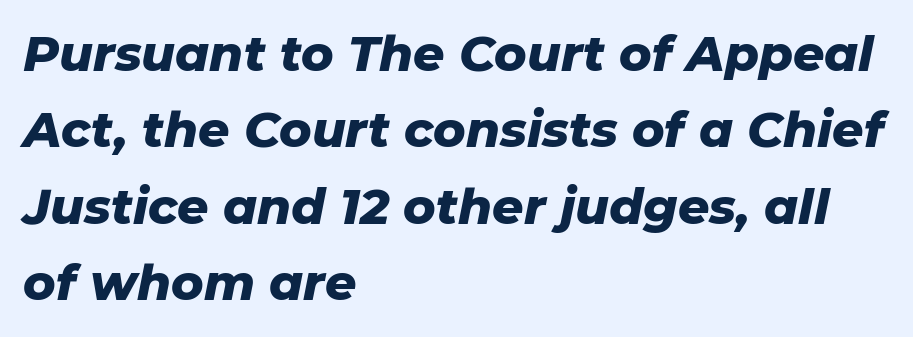
{"italic": "yes", "lean": "right", "slant_degrees": 11, "bold": "yes", "weight": "heavy", "width": "normal", "stroke_contrast": "low", "x_height": "medium", "monospaced": "no", "underline": "no", "align": "left", "line_spacing": "normal", "line_spacing_ratio": 1.56, "letter_spacing": "normal", "letter_spacing_em": 0.0, "glyph_px": 49}
